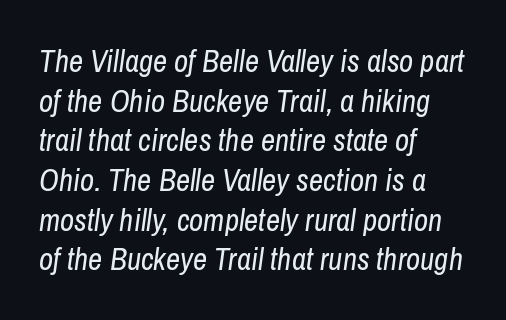
The image shows 31 px regular-weight, condensed type, italic (leaning right); set left-aligned, normal line spacing (1.28x), normal letter spacing, not underlined; low stroke contrast and a medium x-height.
